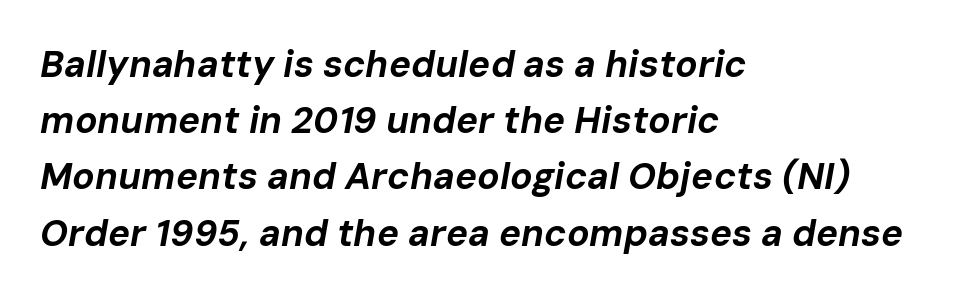
Q: Is the text bold? A: Yes.
Q: Is the text italic (slanted)? A: Yes, it leans right by about 10 degrees.
Q: Is the text underlined? A: No.
Q: How is the paragraph aligned? A: Left-aligned.
Q: Is the spacing between letters normal or unusually wide? A: Normal.
Q: Is the spacing between lines tight, normal or loose? A: Normal.
Q: Width (condensed, normal, or wide)? A: Normal.
Q: Stroke contrast? A: Low.
Q: x-height? A: Medium.
Q: Monospaced? A: No.
